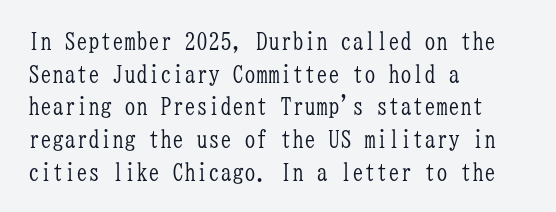
Plain, unruled lines of type. Ordinary non-slanted type is in use. Does extra space separate the letters? No, they use regular spacing. This is not heavy type; no bold has been used. These lines sit exactly where default settings would place them. Reading down the block, your eye returns to a fixed left position each line.
